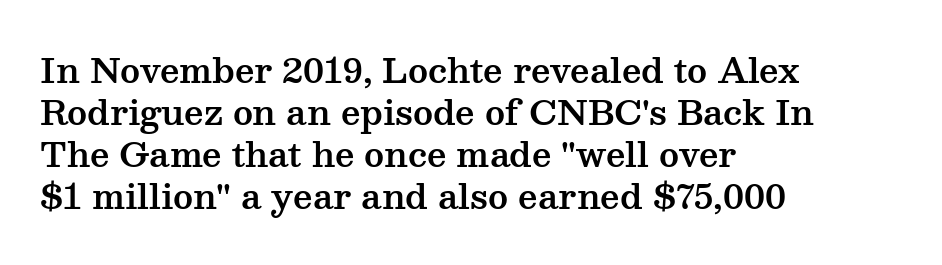
The image shows 34 px wide serif type, upright; set left-aligned, line spacing 1.24x, normal letter spacing, not underlined; medium stroke contrast and a medium x-height.
